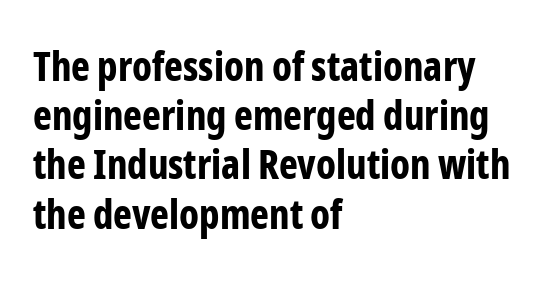
{"serif": "no", "italic": "no", "bold": "yes", "weight": "bold", "width": "condensed", "stroke_contrast": "low", "x_height": "medium", "monospaced": "no", "underline": "no", "align": "left", "line_spacing_ratio": 1.23, "letter_spacing": "normal", "letter_spacing_em": 0.0, "glyph_px": 40}
